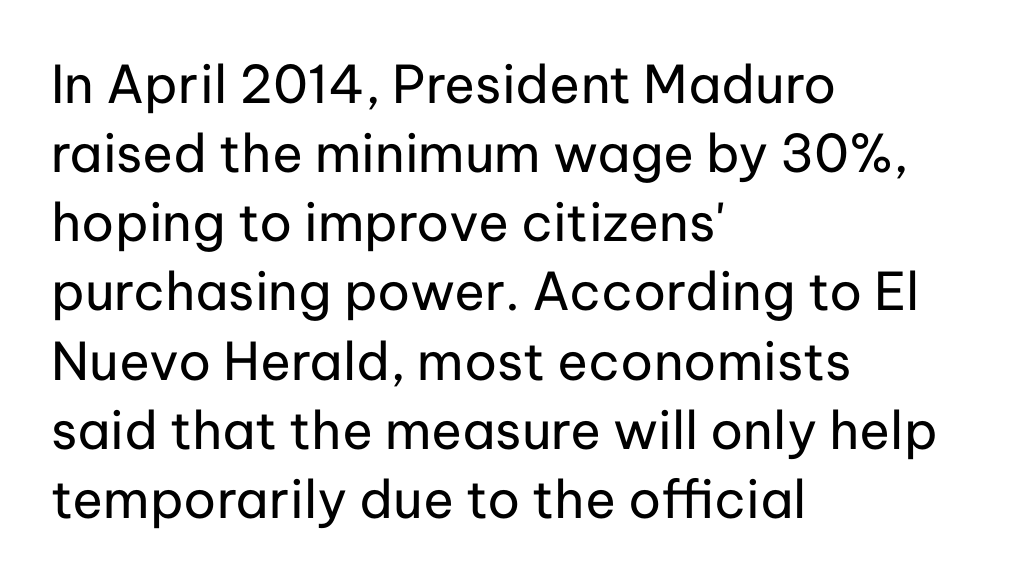
{"serif": "no", "italic": "no", "bold": "no", "weight": "regular", "width": "normal", "stroke_contrast": "low", "x_height": "medium", "monospaced": "no", "underline": "no", "align": "left", "line_spacing": "normal", "line_spacing_ratio": 1.33, "letter_spacing": "normal", "letter_spacing_em": 0.0, "glyph_px": 52}
